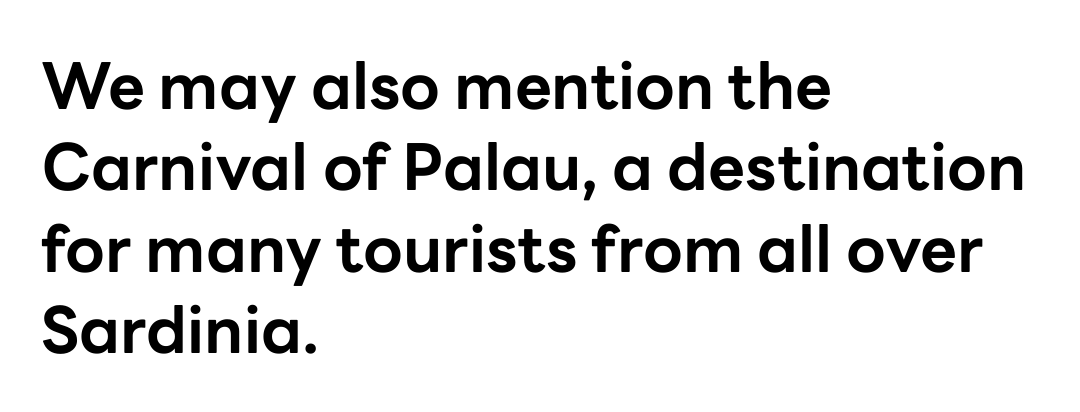
Q: Is the text bold? A: Yes.
Q: Is the text italic (slanted)? A: No, it is upright.
Q: Is the typeface a serif or a sans-serif typeface? A: Sans-serif.
Q: Is the text underlined? A: No.
Q: How is the paragraph aligned? A: Left-aligned.
Q: Is the spacing between letters normal or unusually wide? A: Normal.
Q: Is the spacing between lines tight, normal or loose? A: Normal.
Q: Width (condensed, normal, or wide)? A: Normal.
Q: Stroke contrast? A: Low.
Q: x-height? A: Medium.
Q: Monospaced? A: No.
